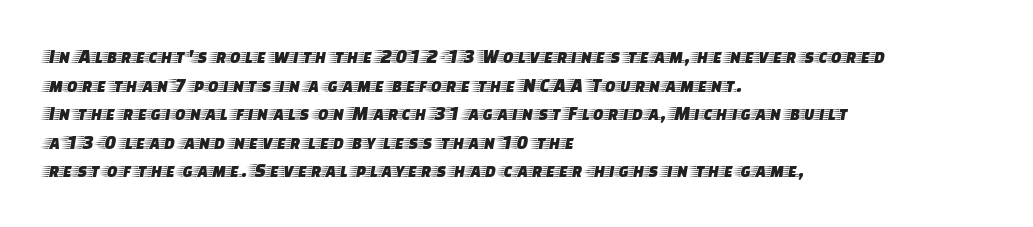
{"underline": "no", "align": "left", "line_spacing": "normal", "line_spacing_ratio": 1.43, "letter_spacing": "normal", "letter_spacing_em": 0.0, "glyph_px": 20}
